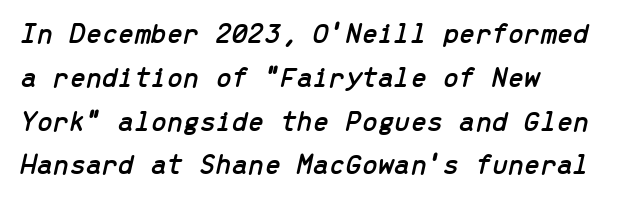
Unmarked baselines from the first word to the last. Italic: yes, the glyphs are oblique. Here the glyphs are tracked normally, forming tight word shapes. The rendering uses a moderate line-height, typical for paragraphs. Looks like terminal output: every glyph gets an equal slot. The rendering anchors every line to the left-hand side.
